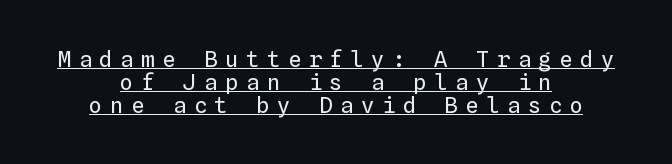
{"italic": "no", "bold": "no", "underline": "yes", "align": "center", "line_spacing": "tight", "line_spacing_ratio": 1.04, "letter_spacing": "wide", "letter_spacing_em": 0.35, "glyph_px": 22}
